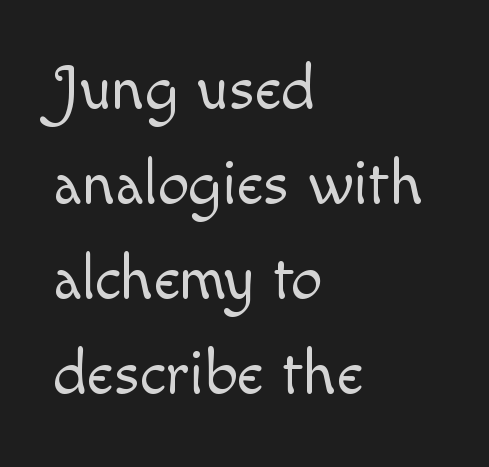
Q: Is the text bold? A: No.
Q: Is the text italic (slanted)? A: No, it is upright.
Q: Is the text underlined? A: No.
Q: How is the paragraph aligned? A: Left-aligned.
Q: Is the spacing between letters normal or unusually wide? A: Normal.
Q: Is the spacing between lines tight, normal or loose? A: Normal.
Q: Width (condensed, normal, or wide)? A: Normal.
Q: x-height? A: Small.
Q: Monospaced? A: No.
